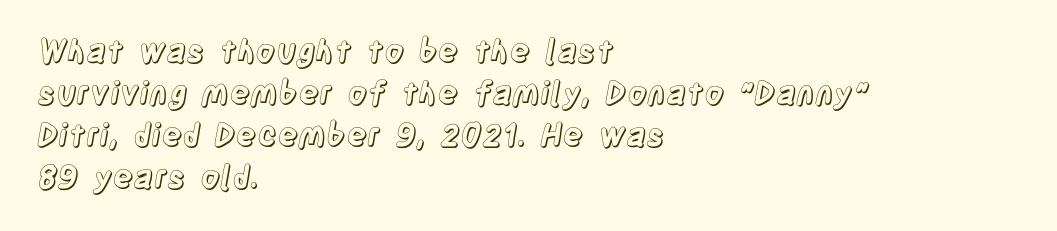
Q: Is the text italic (slanted)? A: Yes.
Q: Is the text underlined? A: No.
Q: How is the paragraph aligned? A: Left-aligned.
Q: Is the spacing between letters normal or unusually wide? A: Normal.
Q: Is the spacing between lines tight, normal or loose? A: Normal.
Q: Width (condensed, normal, or wide)? A: Condensed.
Q: x-height? A: Large.
Q: Monospaced? A: No.
